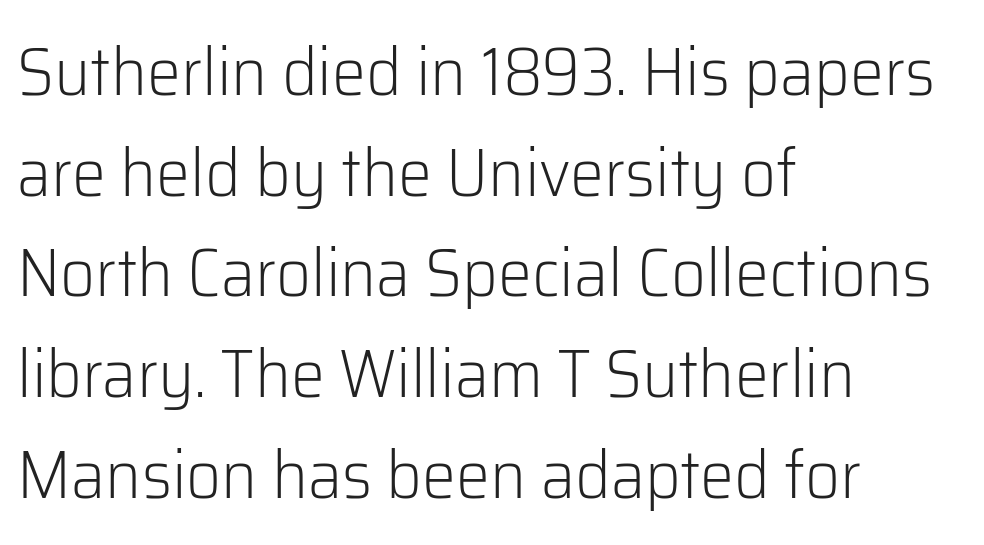
You could not count columns in this text — the font is proportionally spaced. A typesetter would call this zero additional tracking. Unlike italic type, these characters show no tilt at all. Each row of text sits above clean, open space. The passage shown is typeset with a sans-serif family.
